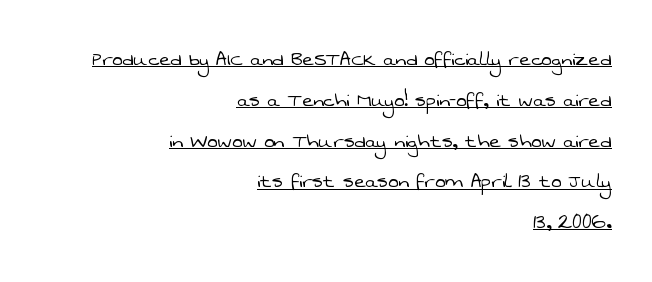
{"bold": "no", "underline": "yes", "align": "right", "line_spacing": "normal", "line_spacing_ratio": 1.7, "letter_spacing": "normal", "letter_spacing_em": 0.0, "glyph_px": 24}
